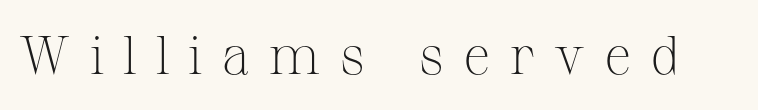
The type family on display is of the serif kind. Proportional: the letters do not fall into vertical columns. Between one letter and the next there's a generous, obvious gap. Words float on clear page, feet unadorned. Is this a heavy cut? Hardly; it is regular or lighter. Is there any slant? The stems are plumb.
